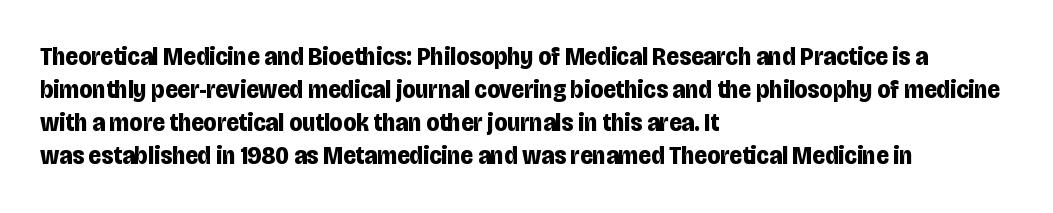
The leading is moderate, giving the passage an even texture. A dark, heavy texture on the line: the type is bold. Descenders hang freely into open space. Letter spacing: default. Notice how the passage keeps a crisp vertical edge on the left only. This is roman type, the default non-slanted kind.
